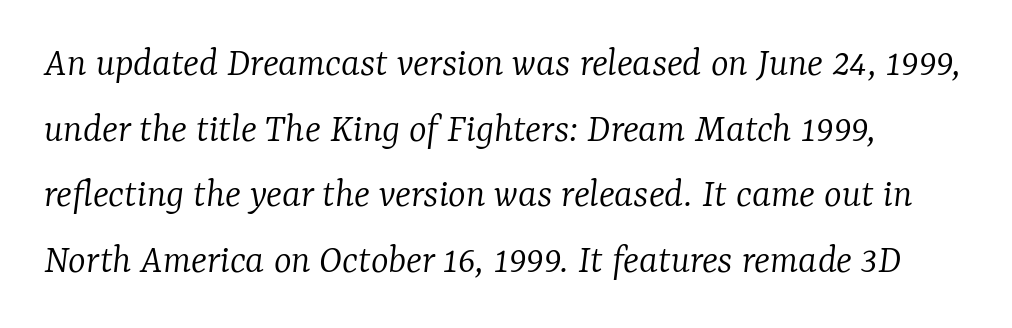
{"serif": "yes", "italic": "yes", "lean": "right", "slant_degrees": 7, "bold": "no", "weight": "light", "width": "normal", "stroke_contrast": "low", "x_height": "medium", "monospaced": "no", "underline": "no", "line_spacing": "normal", "line_spacing_ratio": 1.56, "letter_spacing": "normal", "letter_spacing_em": 0.0, "glyph_px": 42}
